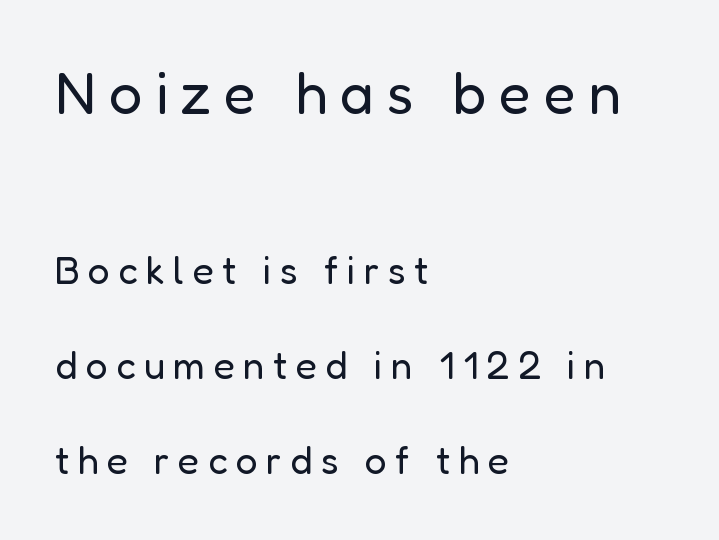
{"serif": "no", "italic": "no", "bold": "no", "weight": "regular", "width": "normal", "stroke_contrast": "low", "x_height": "medium", "monospaced": "no", "underline": "no", "align": "left", "line_spacing": "loose", "line_spacing_ratio": 2.44, "letter_spacing": "wide", "letter_spacing_em": 0.21, "larger_block": "first", "size_ratio": 1.51, "glyph_px": 59}
